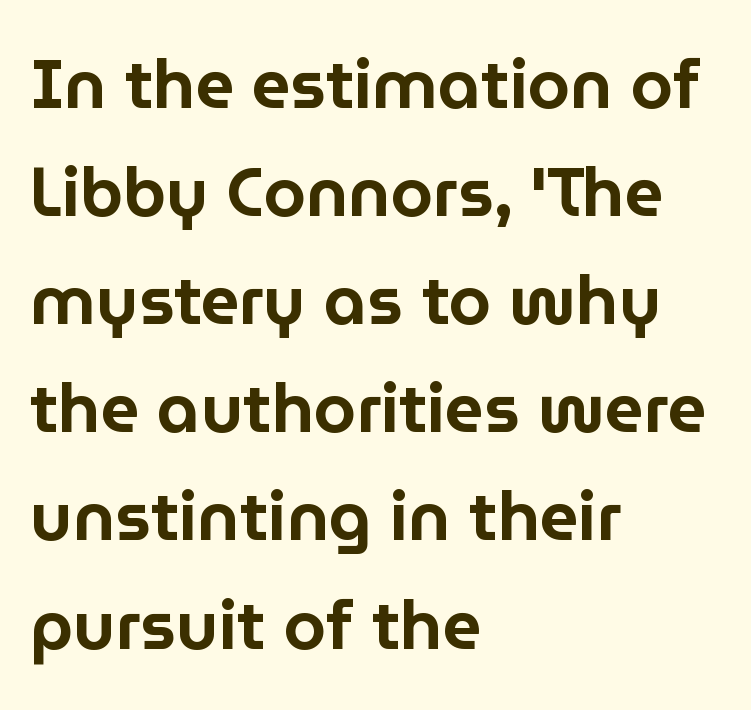
The image shows 68 px sans-serif type, upright; set left-aligned, normal line spacing (1.59x), normal letter spacing, not underlined; low stroke contrast and a medium x-height.
